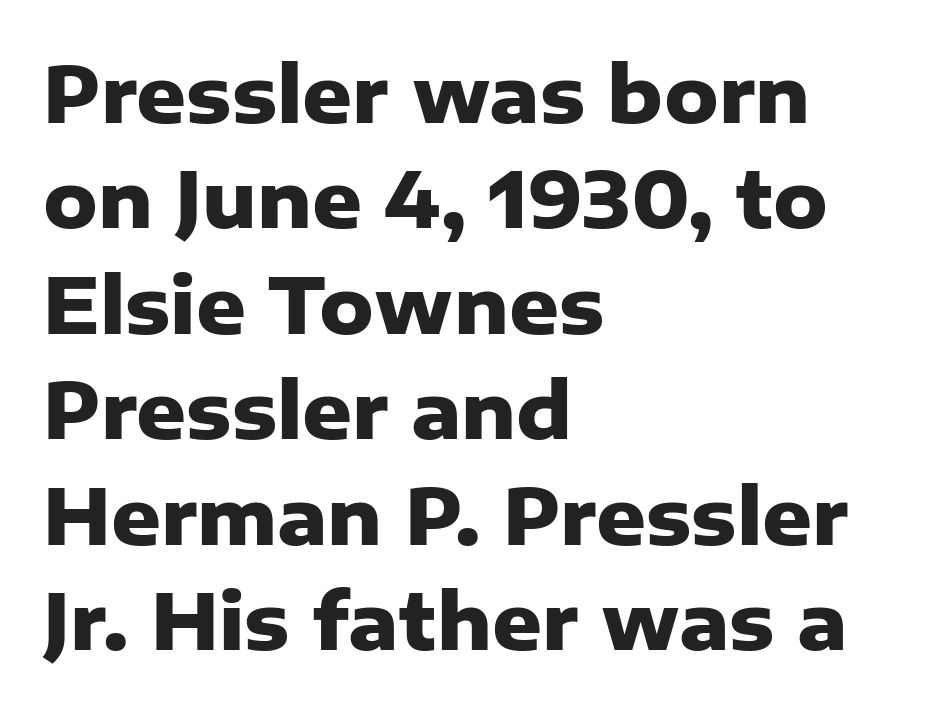
The image shows 77 px heavy sans-serif type, upright; set left-aligned, normal line spacing (1.37x), normal letter spacing, not underlined; low stroke contrast and a medium x-height.
